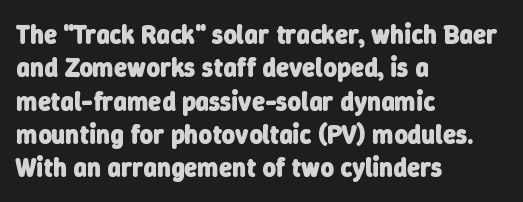
Short note: letters normally spaced. Just letters on the line, the space beneath them empty. Evenly set lines give the paragraph a standard silhouette. Thick stems and heavy bowls — unmistakably bold.
